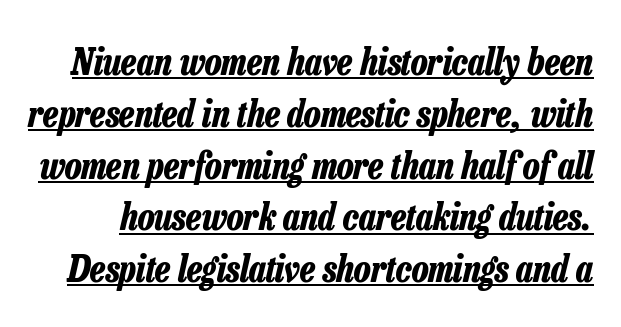
The specimen reads as italic at a glance. On the weight axis this lands at bold, roughly 700. Here the designer chose a conventional face with non-uniform glyph widths. Has an underline been added? It has. A typesetter would call this zero additional tracking.
